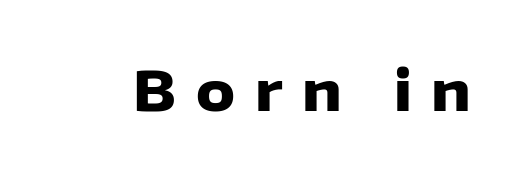
{"serif": "no", "italic": "no", "bold": "yes", "weight": "heavy", "width": "normal", "stroke_contrast": "low", "x_height": "medium", "monospaced": "no", "underline": "no", "letter_spacing": "wide", "letter_spacing_em": 0.36, "glyph_px": 55}
